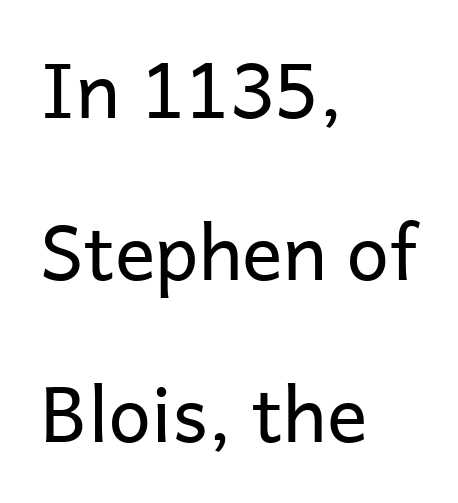
The passage shown is not underscored anywhere. Weight: in the light-to-regular range. Proportional: the letters do not fall into vertical columns. The specimen reads as upright at a glance.
